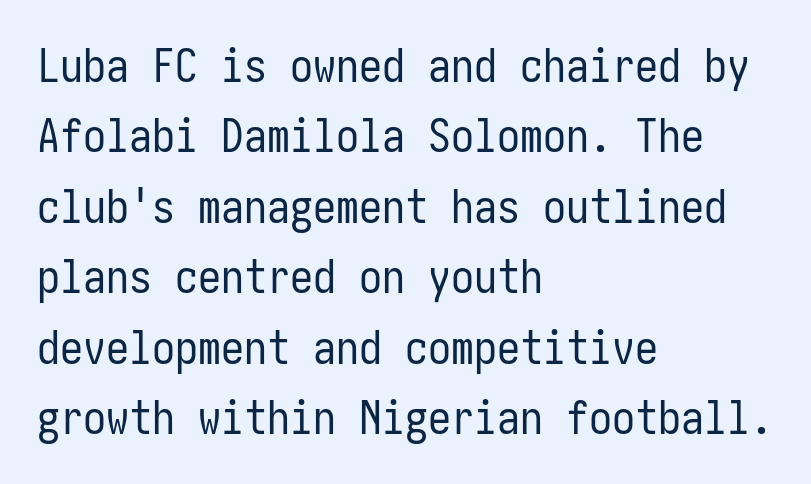
Q: Is the text bold? A: No.
Q: Is the text italic (slanted)? A: No, it is upright.
Q: Is the typeface a serif or a sans-serif typeface? A: Sans-serif.
Q: Is the text underlined? A: No.
Q: How is the paragraph aligned? A: Left-aligned.
Q: Is the spacing between letters normal or unusually wide? A: Normal.
Q: Is the spacing between lines tight, normal or loose? A: Normal.
Q: Width (condensed, normal, or wide)? A: Condensed.
Q: Stroke contrast? A: Low.
Q: x-height? A: Medium.
